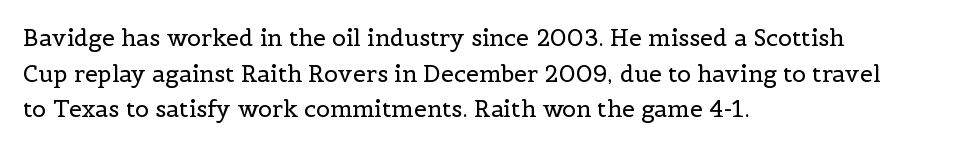
Baseline-to-baseline distance is the conventional proportion of letter height. The passage is arranged the way most books set body copy — flush left. The glyphs are unaccompanied by any horizontal stroke below them. The gaps between neighbouring characters are ordinary and unremarkable.
